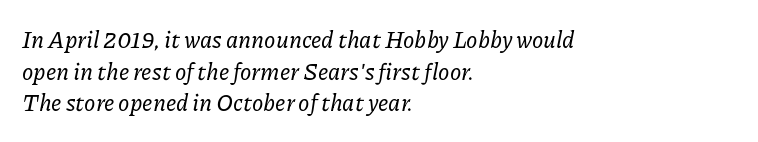
Q: Is the text italic (slanted)? A: Yes, it leans right by about 11 degrees.
Q: Is the text underlined? A: No.
Q: How is the paragraph aligned? A: Left-aligned.
Q: Is the spacing between letters normal or unusually wide? A: Normal.
Q: Is the spacing between lines tight, normal or loose? A: Normal.
